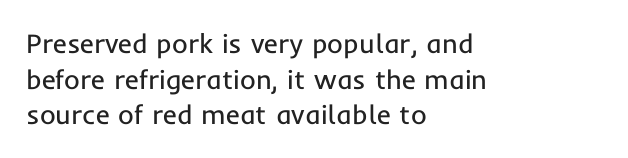
Notice how descenders clear the ascenders below comfortably — that's standard leading. Rule under the text: the space is simply empty. This rendering uses left alignment, leaving the right contour irregular. The type sits square on the baseline with zero lean. The font sits on the lighter half of the weight spectrum, regular included. The gaps between neighbouring characters are ordinary and unremarkable.
